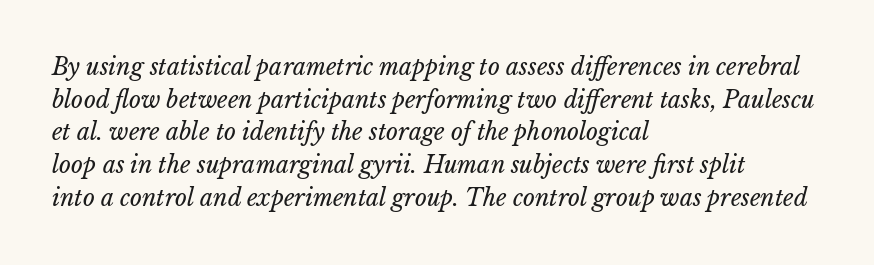
The image shows 23 px text type; set left-aligned, normal line spacing (1.42x), normal letter spacing, not underlined.
